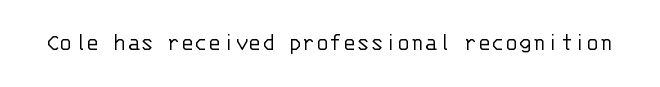
The image shows 25 px text type, upright; set normal letter spacing, not underlined.
